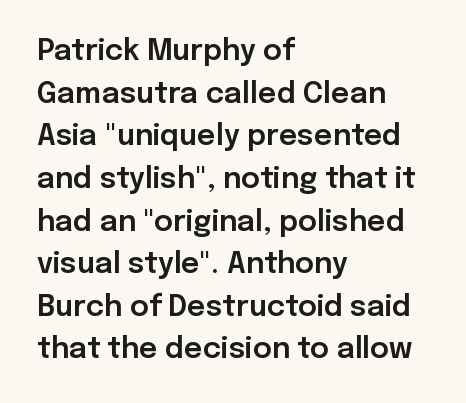
Honestly, there is no underline to notice here at all. Are there feet on the stems? There aren't — it's a sans. The lettering holds an erect, upright posture throughout. One-word summary of the alignment: left. Nothing unusual about the tracking: characters are spaced as the font intends. The space between consecutive lines is moderate.
